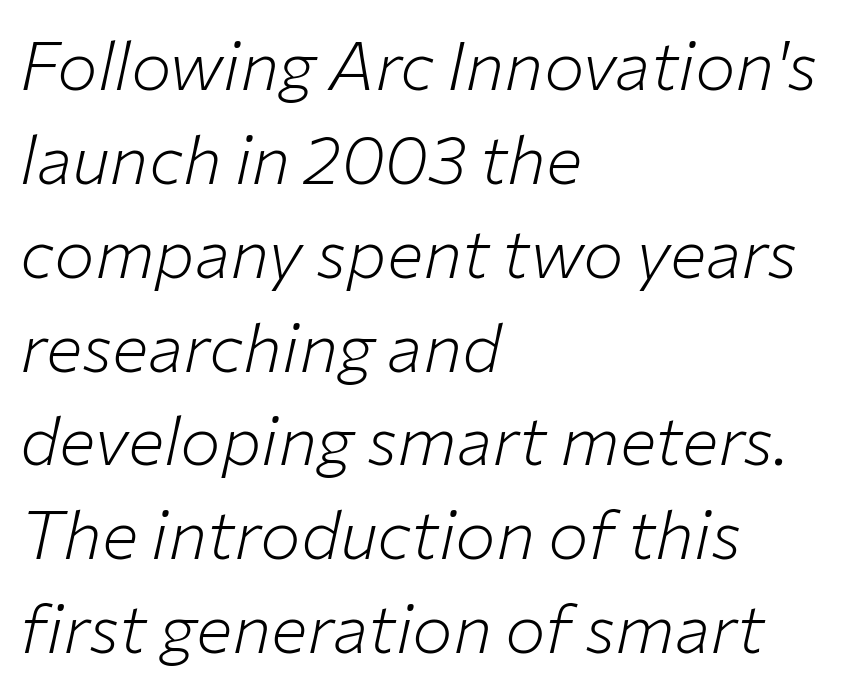
The image shows 68 px light type, italic (leaning right); set left-aligned, normal line spacing (1.38x), normal letter spacing, not underlined; low stroke contrast and a medium x-height.
